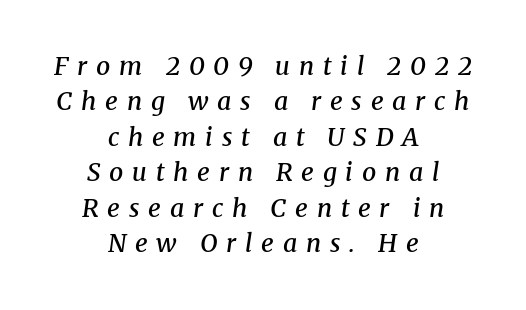
{"italic": "yes", "lean": "right", "slant_degrees": 8, "bold": "semi", "underline": "no", "align": "center", "line_spacing": "normal", "line_spacing_ratio": 1.42, "letter_spacing": "wide", "letter_spacing_em": 0.35, "glyph_px": 25}
